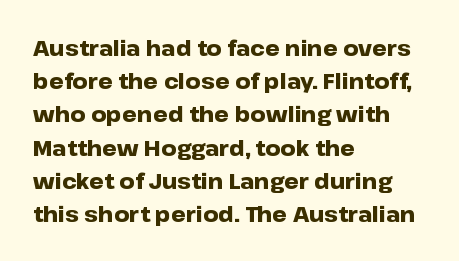
{"italic": "no", "bold": "yes", "underline": "no", "align": "left", "line_spacing": "normal", "line_spacing_ratio": 1.58, "letter_spacing": "normal", "letter_spacing_em": 0.0, "glyph_px": 21}
